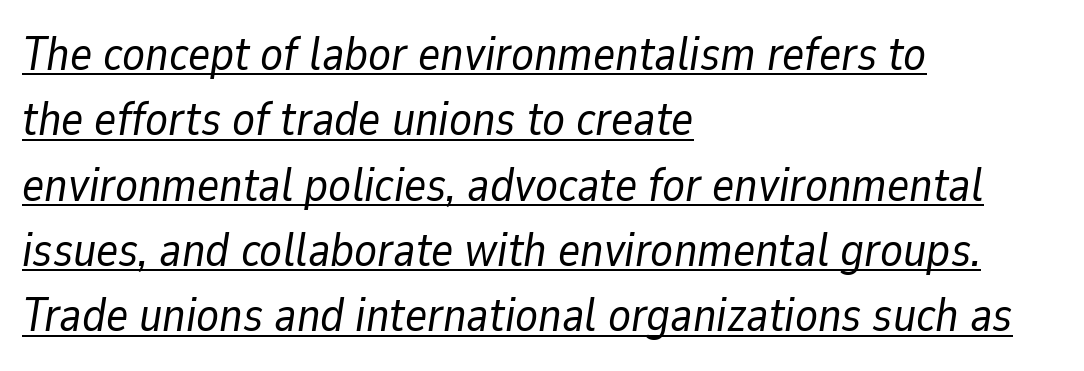
{"italic": "yes", "lean": "right", "slant_degrees": 9, "bold": "no", "weight": "regular", "width": "normal", "stroke_contrast": "low", "x_height": "medium", "monospaced": "no", "underline": "yes", "align": "left", "line_spacing": "normal", "line_spacing_ratio": 1.39, "letter_spacing": "normal", "letter_spacing_em": 0.0, "glyph_px": 47}
